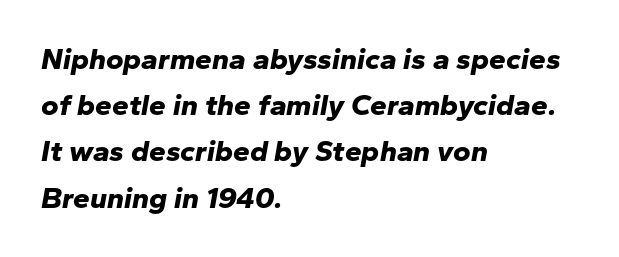
Check the space under the baseline: it is left empty. This sample has the flowing, uneven cadence of proportional lettering. In CSS terms this would be text-align: left. Line spacing here is normal. The tracking reads as untouched default to a designer's eye.
